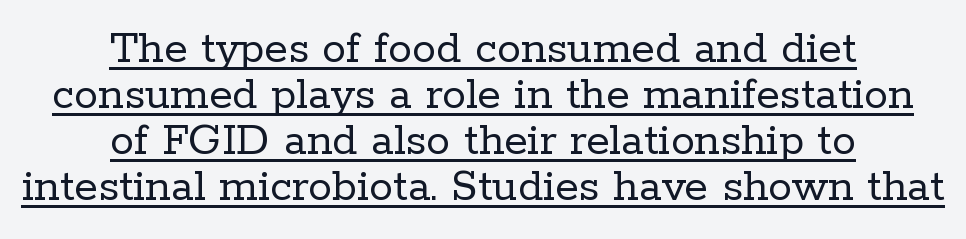
{"serif": "yes", "italic": "no", "bold": "no", "weight": "regular", "width": "normal", "stroke_contrast": "low", "x_height": "medium", "monospaced": "no", "underline": "yes", "align": "center", "line_spacing": "tight", "line_spacing_ratio": 0.96, "letter_spacing": "normal", "letter_spacing_em": 0.0, "glyph_px": 48}
